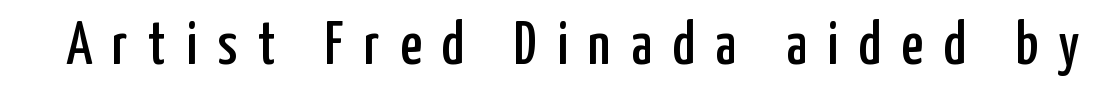
The image shows 60 px condensed sans-serif type, upright; set unusually wide letter spacing (+0.34 em), not underlined; low stroke contrast and a medium x-height.
